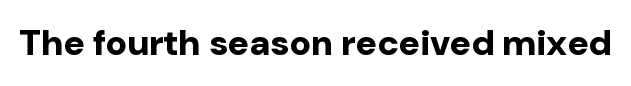
Q: Is the text bold? A: Yes.
Q: Is the text italic (slanted)? A: No, it is upright.
Q: Is the typeface a serif or a sans-serif typeface? A: Sans-serif.
Q: Is the text underlined? A: No.
Q: Is the spacing between letters normal or unusually wide? A: Normal.
Q: Width (condensed, normal, or wide)? A: Normal.
Q: Stroke contrast? A: Low.
Q: x-height? A: Medium.
Q: Monospaced? A: No.
